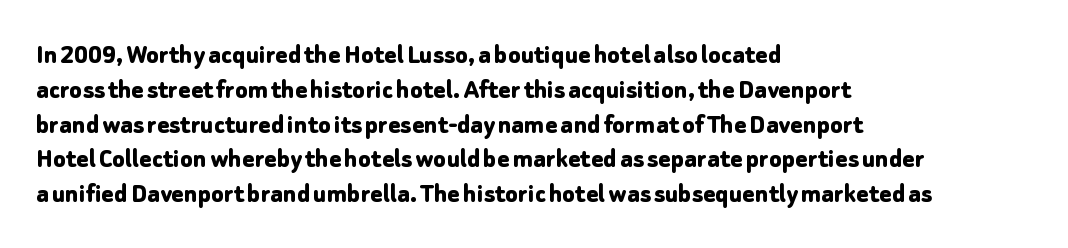
The image shows 29 px bold sans-serif type, upright; set left-aligned, line spacing 1.2x, normal letter spacing, not underlined; low stroke contrast and a medium x-height.
